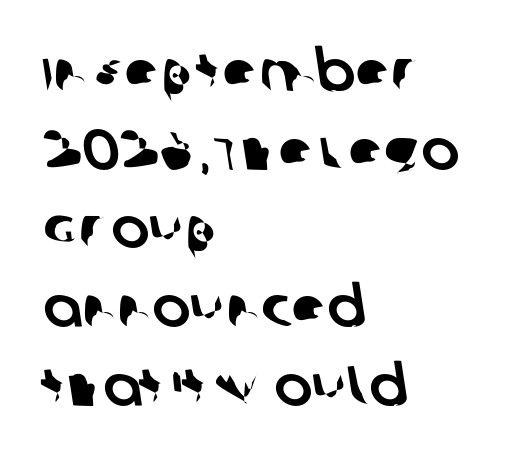
The glyphs are unaccompanied by any horizontal stroke below them. Regarding serifs, this sample does without them. Honestly, the letter spacing is just normal — you wouldn't notice it. In CSS terms this would be text-align: left. Character widths vary here, with narrow letters taking less room than wide ones. Whoever set this chose a conventional vertical rhythm.
